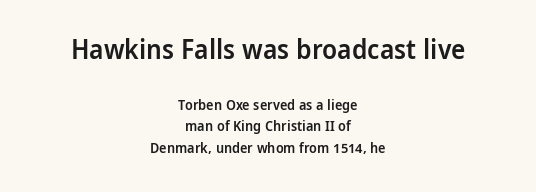
A typesetter would mark this as roman, not italic. Which of the two is more prominent by size? The first, at the top. The face used here is rendered with its standard letterfit. A centered setting, common on invitations and titles, is used for this passage. Bare-footed words on every line. Each glyph is drawn with semibold strokes, heavier than normal yet not fully bold.
